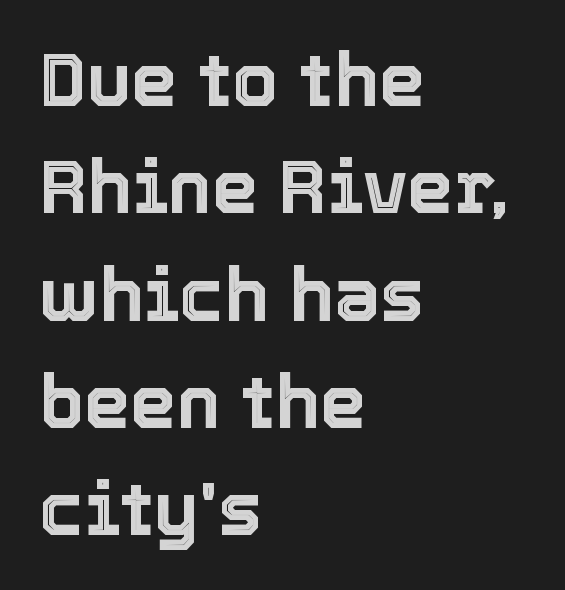
{"italic": "no", "width": "normal", "x_height": "medium", "monospaced": "no", "underline": "no", "align": "left", "line_spacing": "normal", "line_spacing_ratio": 1.45, "letter_spacing": "normal", "letter_spacing_em": 0.0, "glyph_px": 74}
